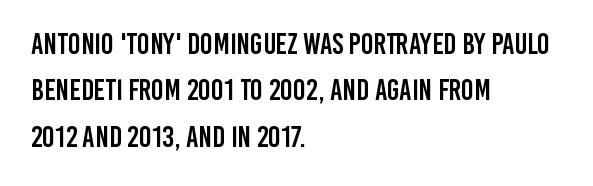
Q: Is the text italic (slanted)? A: No, it is upright.
Q: Is the typeface a serif or a sans-serif typeface? A: Sans-serif.
Q: Is the text underlined? A: No.
Q: How is the paragraph aligned? A: Left-aligned.
Q: Is the spacing between letters normal or unusually wide? A: Normal.
Q: Is the spacing between lines tight, normal or loose? A: Normal.
Q: Width (condensed, normal, or wide)? A: Condensed.
Q: Stroke contrast? A: Low.
Q: x-height? A: Large.
Q: Monospaced? A: No.
